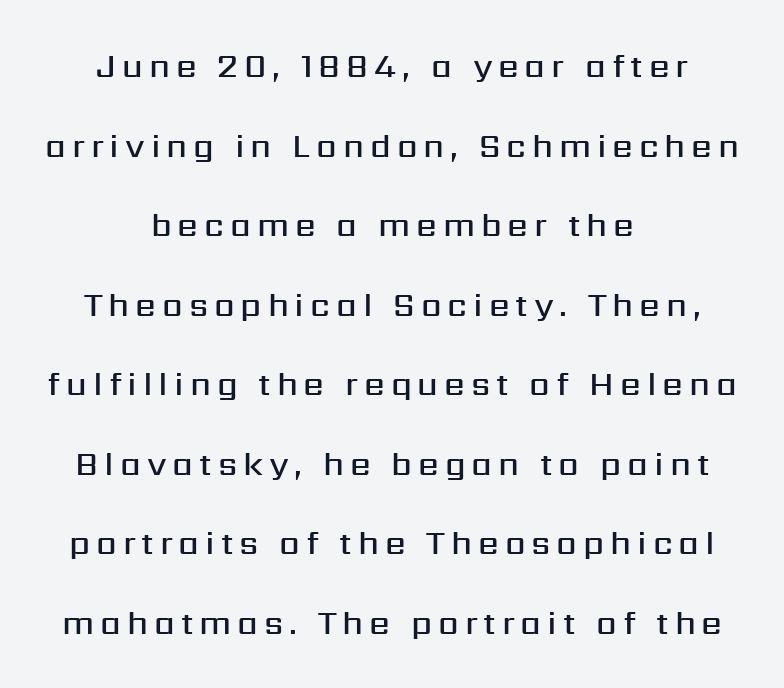
Q: Is the text bold? A: Semi-bold.
Q: Is the text italic (slanted)? A: No, it is upright.
Q: Is the typeface a serif or a sans-serif typeface? A: Sans-serif.
Q: Is the text underlined? A: No.
Q: How is the paragraph aligned? A: Centered.
Q: Is the spacing between lines tight, normal or loose? A: Loose.
Q: Width (condensed, normal, or wide)? A: Normal.
Q: Stroke contrast? A: Medium.
Q: x-height? A: Medium.
Q: Monospaced? A: No.
